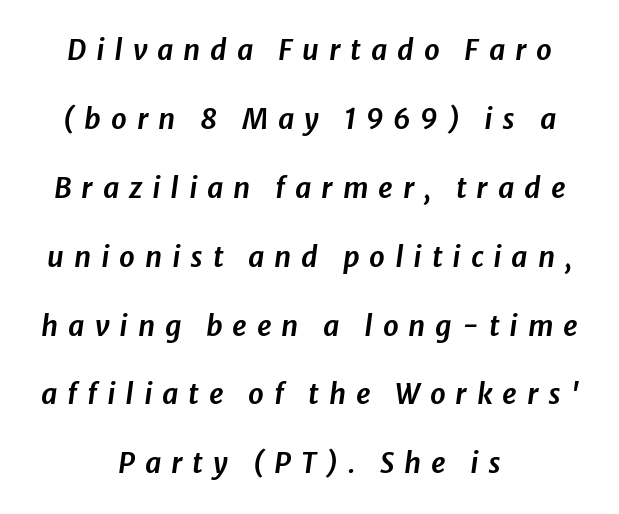
The space directly below the letters is spotless. Proportional: the letters do not fall into vertical columns. The letters are slanted; this is an italic face. Notice the wide empty band between every row — that's loose leading. A centered setting, common on invitations and titles, is used for this passage. Does extra space separate the letters? Yes, quite a lot of it.
